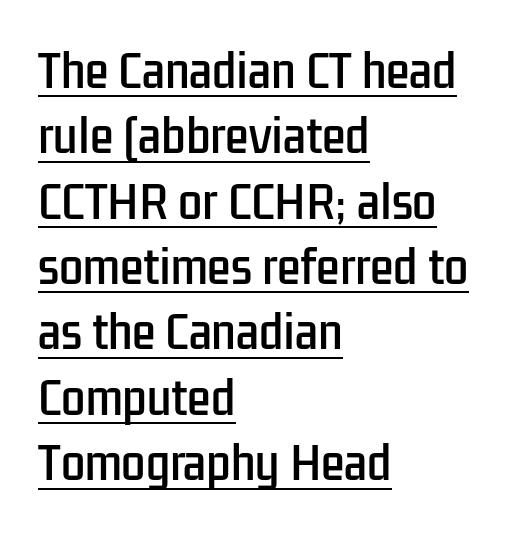
In terms of posture, this sample is upright. Each word holds together tightly as a unit, with standard inter-letter gaps. A typesetter would call this leading conventional body-copy spacing. The paragraph has a hard left edge and a soft right edge. Is there an underline? Yes — a line sits under the letters. These lines are rendered in a variable-pitch font.
